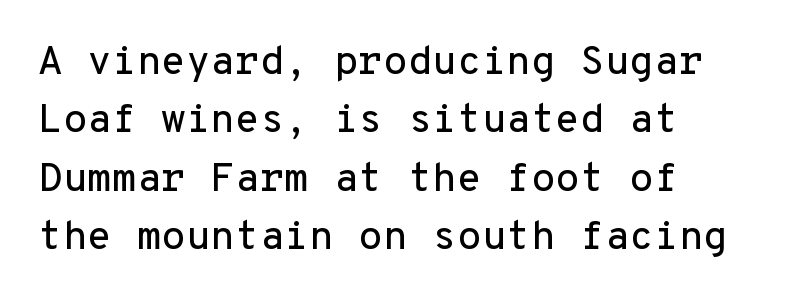
The image shows 40 px sans-serif type, upright, monospaced; set left-aligned, normal line spacing (1.46x), normal letter spacing, not underlined; low stroke contrast and a medium x-height.
